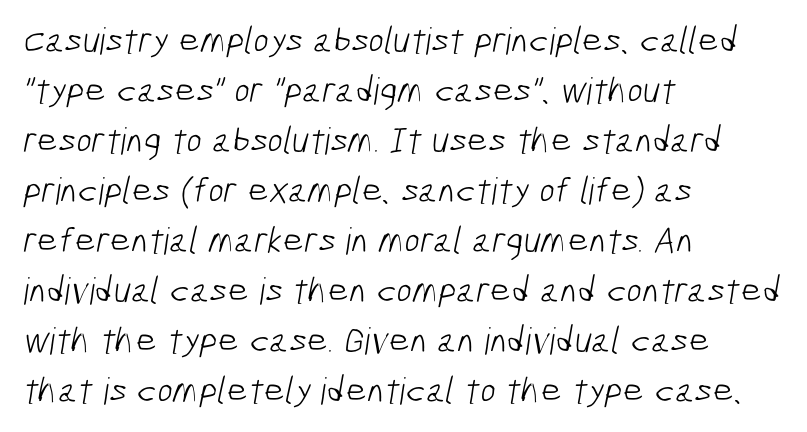
The image shows 37 px light, condensed sans-serif type; set left-aligned, normal line spacing (1.35x), normal letter spacing, not underlined; low stroke contrast and a medium x-height.
